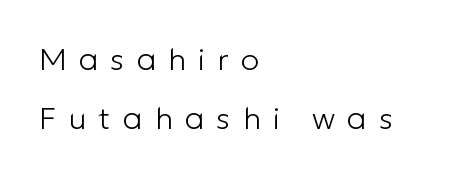
{"serif": "no", "italic": "no", "bold": "no", "weight": "light", "width": "normal", "stroke_contrast": "low", "x_height": "medium", "monospaced": "no", "underline": "no", "align": "left", "line_spacing": "loose", "line_spacing_ratio": 1.9, "letter_spacing": "wide", "letter_spacing_em": 0.39, "glyph_px": 31}
